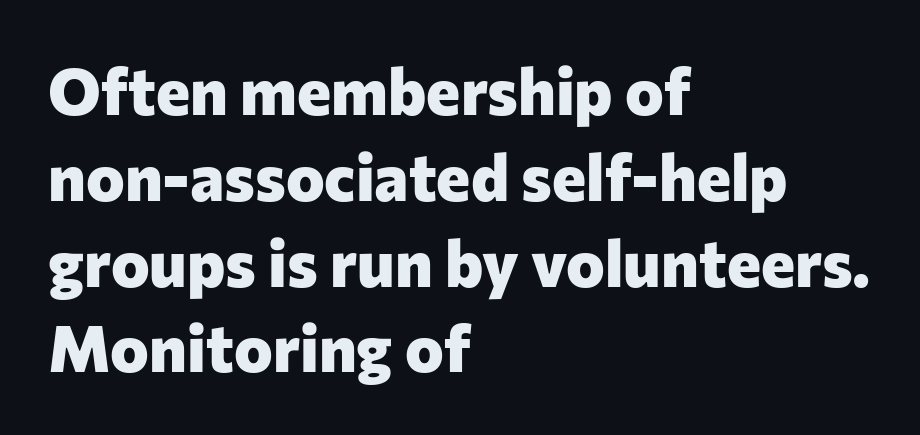
The lines in this sample share a left origin and differ only in where they stop. Glance below the letters and you will spot only blank space. Posture: vertical. Heavy-handed strokes throughout: this text is bold.
